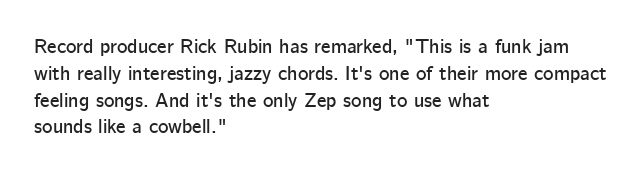
{"italic": "no", "underline": "no", "align": "left", "line_spacing": "normal", "line_spacing_ratio": 1.34, "letter_spacing": "normal", "letter_spacing_em": 0.0, "glyph_px": 20}
